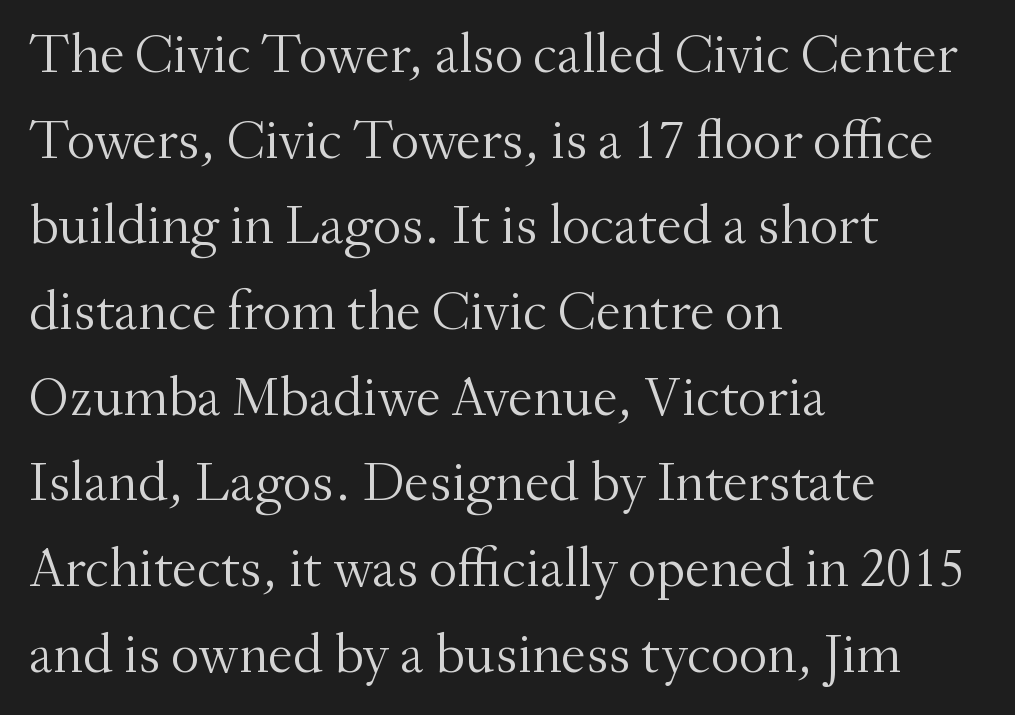
Italic: no, the glyphs are upright roman. Note the varied advance widths — an 'i' is clearly narrower than an 'm'. The foot of each line stays bare and open. Old-style or modern, the face here clearly has serifs.
